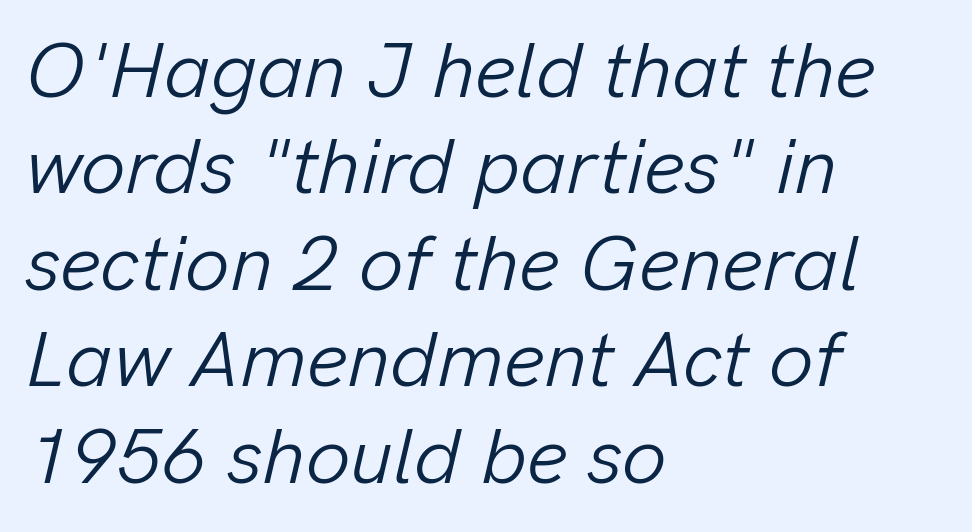
Q: Is the text bold? A: No.
Q: Is the text italic (slanted)? A: Yes, it leans right by about 13 degrees.
Q: Is the text underlined? A: No.
Q: How is the paragraph aligned? A: Left-aligned.
Q: Is the spacing between letters normal or unusually wide? A: Normal.
Q: Width (condensed, normal, or wide)? A: Normal.
Q: Stroke contrast? A: Low.
Q: x-height? A: Medium.
Q: Monospaced? A: No.
